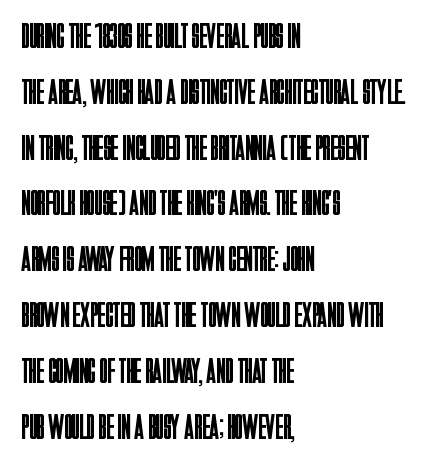
Rendered with straight, roman letterforms. Every row of glyphs begins at an identical x-position on the left. Note the varied advance widths — an 'i' is clearly narrower than an 'm'. Heaviness? Minimal to ordinary, like unemphasized prose.
